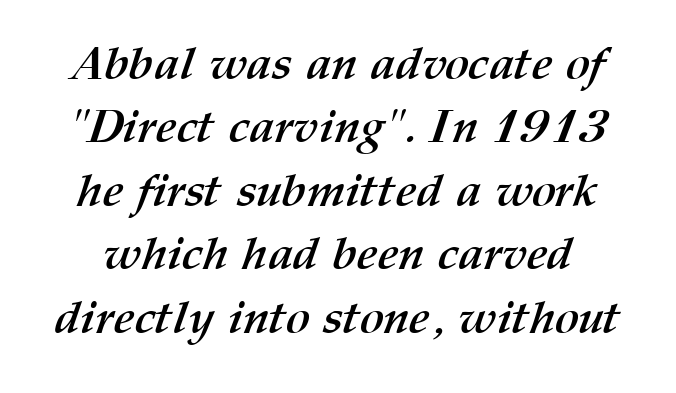
The image shows 46 px semibold type; set normal line spacing (1.38x), normal letter spacing, not underlined; medium stroke contrast and a medium x-height.
